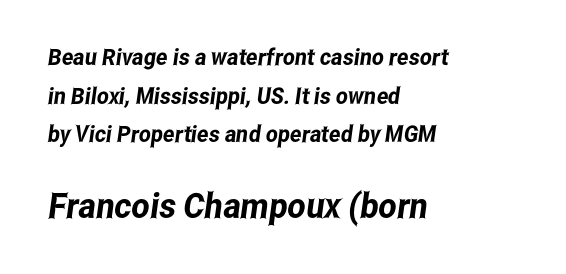
Q: Is the typeface a serif or a sans-serif typeface? A: Sans-serif.
Q: Is the text underlined? A: No.
Q: How is the paragraph aligned? A: Left-aligned.
Q: Is the spacing between letters normal or unusually wide? A: Normal.
Q: Is the spacing between lines tight, normal or loose? A: Normal.
Q: Which block of text is set in a larger size, the first (top) or the second (bottom)? A: The second (bottom) one.
Q: Width (condensed, normal, or wide)? A: Condensed.
Q: Stroke contrast? A: Low.
Q: x-height? A: Medium.
Q: Monospaced? A: No.
